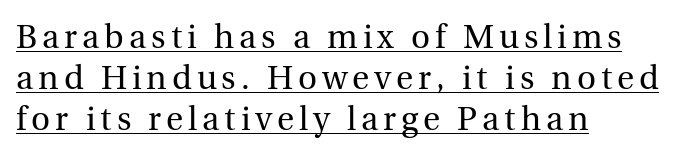
{"serif": "yes", "italic": "no", "bold": "no", "weight": "regular", "width": "normal", "x_height": "medium", "monospaced": "no", "underline": "yes", "align": "left", "line_spacing": "normal", "line_spacing_ratio": 1.25, "glyph_px": 33}
